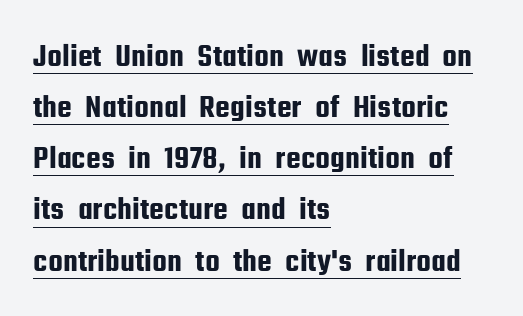
Q: Is the text italic (slanted)? A: No, it is upright.
Q: Is the typeface a serif or a sans-serif typeface? A: Sans-serif.
Q: Is the text underlined? A: Yes.
Q: How is the paragraph aligned? A: Left-aligned.
Q: Is the spacing between letters normal or unusually wide? A: Normal.
Q: Is the spacing between lines tight, normal or loose? A: Normal.
Q: Width (condensed, normal, or wide)? A: Condensed.
Q: Stroke contrast? A: Low.
Q: x-height? A: Medium.
Q: Monospaced? A: No.
